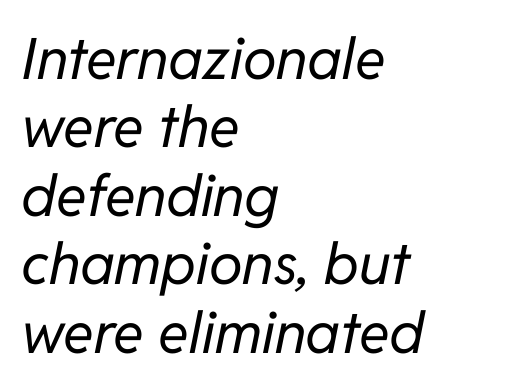
Q: Is the text bold? A: No.
Q: Is the text italic (slanted)? A: Yes, it leans right by about 11 degrees.
Q: Is the text underlined? A: No.
Q: How is the paragraph aligned? A: Left-aligned.
Q: Is the spacing between letters normal or unusually wide? A: Normal.
Q: Width (condensed, normal, or wide)? A: Normal.
Q: Stroke contrast? A: Low.
Q: x-height? A: Medium.
Q: Monospaced? A: No.
